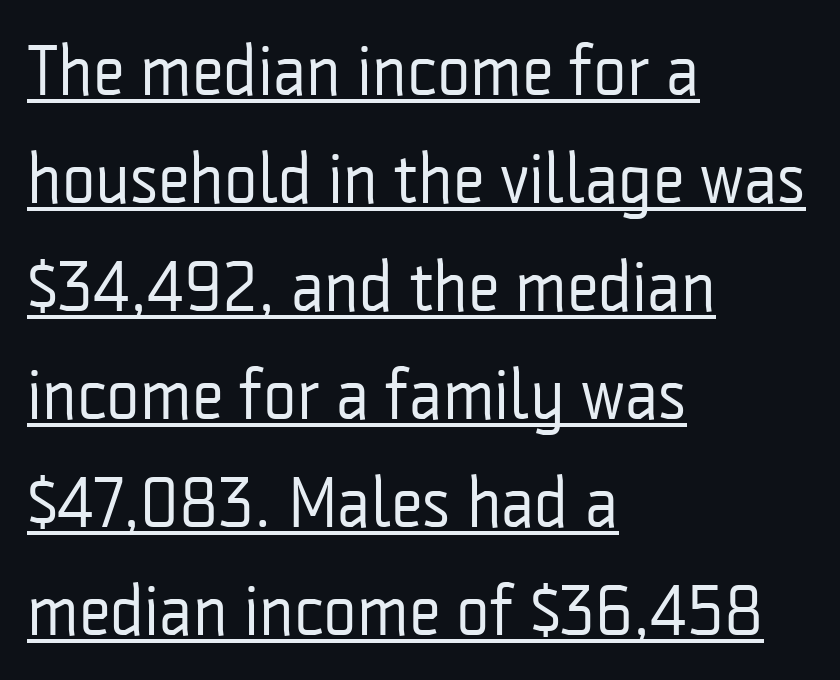
Q: Is the text bold? A: No.
Q: Is the text italic (slanted)? A: No, it is upright.
Q: Is the typeface a serif or a sans-serif typeface? A: Sans-serif.
Q: Is the text underlined? A: Yes.
Q: How is the paragraph aligned? A: Left-aligned.
Q: Is the spacing between letters normal or unusually wide? A: Normal.
Q: Is the spacing between lines tight, normal or loose? A: Normal.
Q: Width (condensed, normal, or wide)? A: Condensed.
Q: Stroke contrast? A: Low.
Q: x-height? A: Medium.
Q: Monospaced? A: No.
